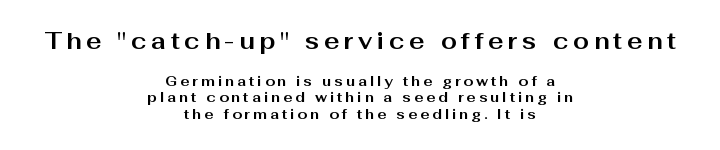
The image shows 23 px bold type, upright; set centered, line spacing 1.19x, unusually wide letter spacing (+0.2 em), not underlined; the first (top) block is 1.64x larger.
